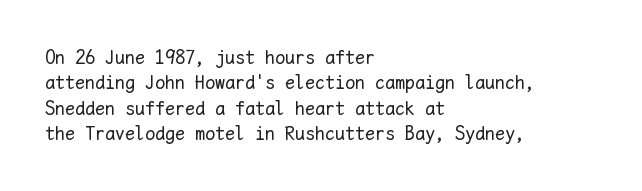
The image shows 20 px text type, upright; set left-aligned, normal line spacing (1.27x), normal letter spacing, not underlined.
